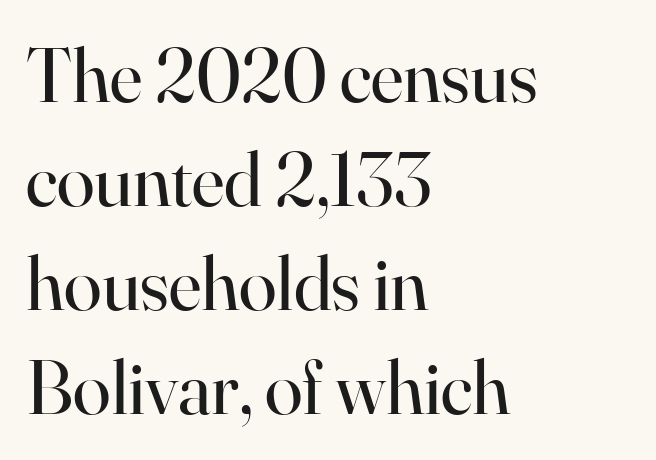
The image shows 77 px regular-weight serif type, upright; set left-aligned, normal line spacing (1.35x), normal letter spacing, not underlined; high stroke contrast and a small x-height.
